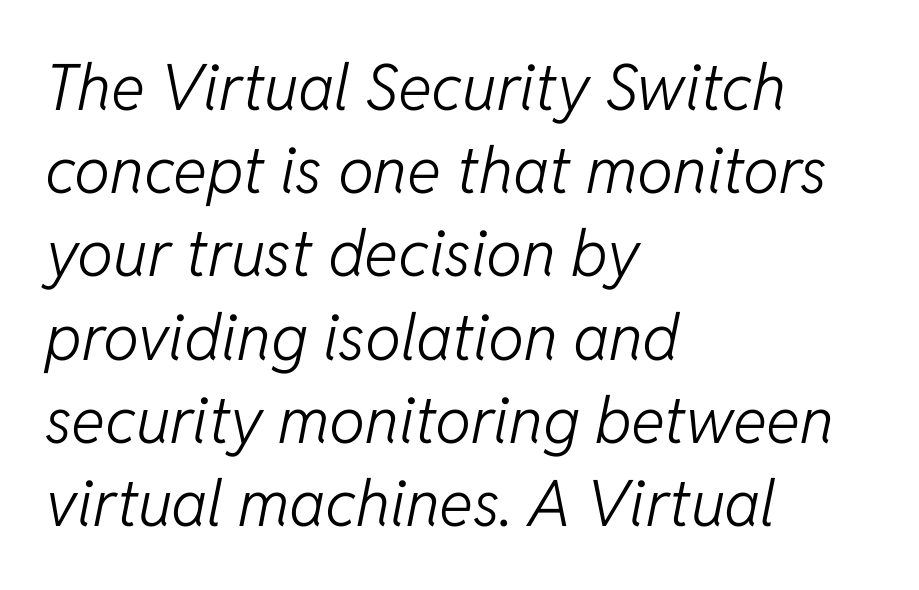
On a weight scale, this lands at 450 or below. The passage shown leans; its letterforms are oblique. Does extra space separate the letters? No, they use regular spacing. Descender tails drop into unmarked territory.
